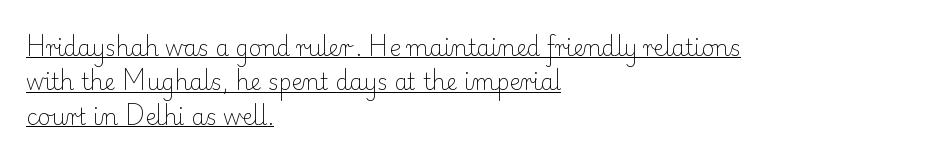
Characters remain perfectly vertical along every line. Does the copy run flush right? No — it runs flush left. These characters rest on top of a visible drawn line. Baseline-to-baseline distance is the conventional proportion of letter height. Standard letterfit; no display-style spreading of the glyphs.
